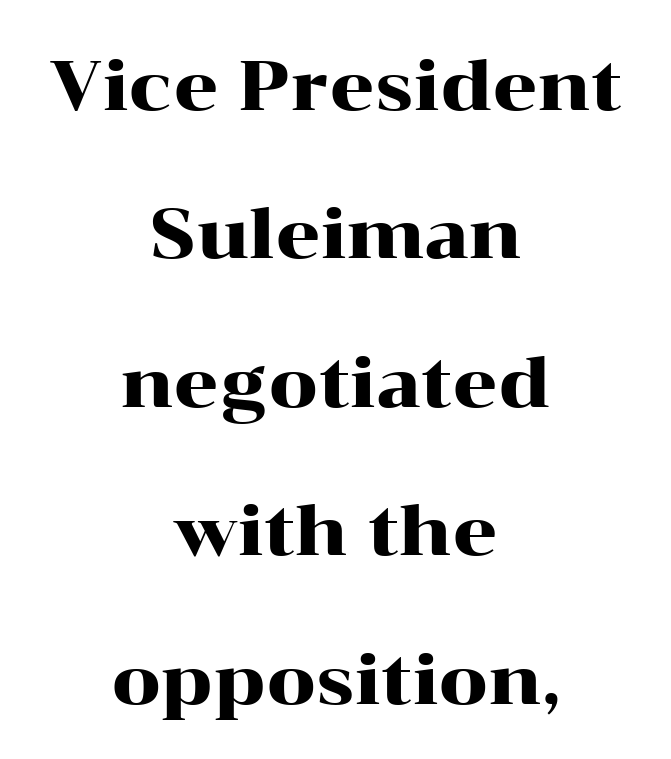
The passage is arranged like a title page — every line centered. The lettering stays uniformly vertical, giving the passage a roman look. A typesetter would label this face a serif. One glance says open: line gaps are wider than usual.
